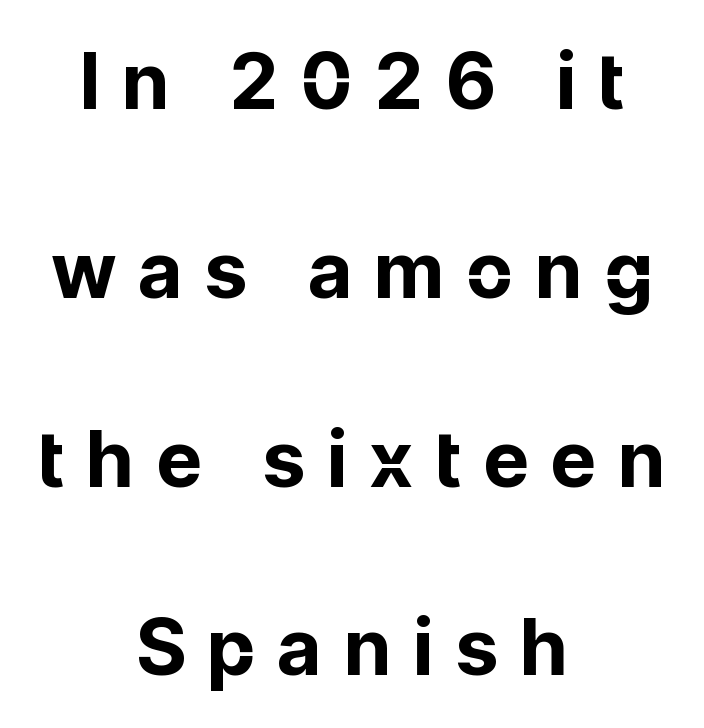
{"serif": "no", "italic": "no", "bold": "yes", "weight": "bold", "width": "normal", "stroke_contrast": "low", "x_height": "medium", "monospaced": "no", "underline": "no", "align": "center", "line_spacing": "loose", "line_spacing_ratio": 2.42, "letter_spacing": "wide", "letter_spacing_em": 0.3, "glyph_px": 78}
